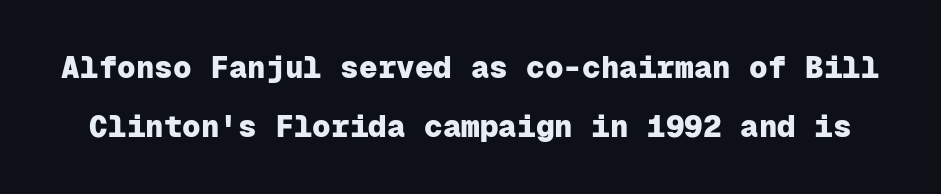
{"serif": "no", "italic": "no", "bold": "yes", "weight": "heavy", "width": "normal", "stroke_contrast": "low", "x_height": "medium", "monospaced": "yes", "underline": "no", "line_spacing": "loose", "line_spacing_ratio": 1.91, "letter_spacing": "normal", "letter_spacing_em": 0.0, "glyph_px": 31}
